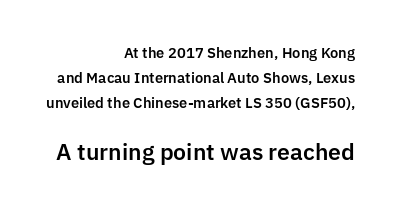
These lines are set flush right with a ragged left edge. Notice how the stems are strictly vertical — no italics here. Small over large — that's the arrangement of the two blocks here. Glance below the letters and you will spot only blank space. Honestly, the letter spacing is just normal — you wouldn't notice it.
